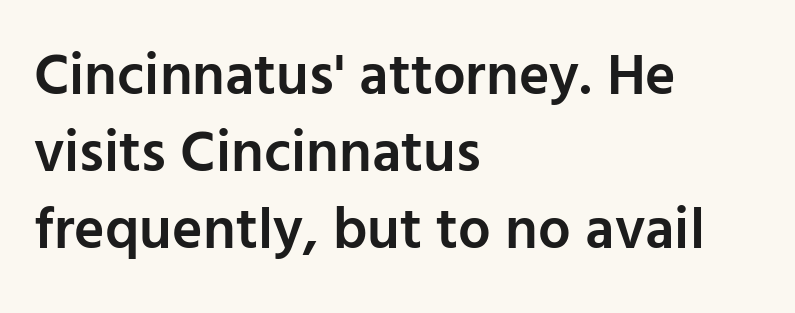
The image shows 58 px semibold sans-serif type, upright; set left-aligned, normal line spacing (1.33x), normal letter spacing, not underlined; low stroke contrast and a medium x-height.
